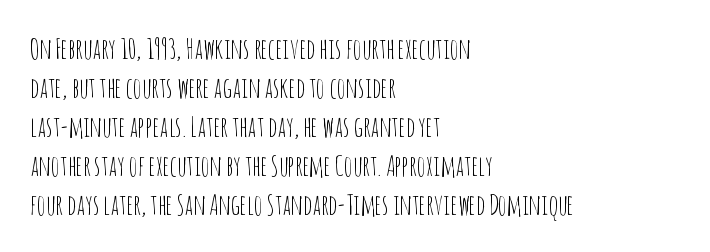
Q: Is the text bold? A: No.
Q: Is the text italic (slanted)? A: No, it is upright.
Q: Is the typeface a serif or a sans-serif typeface? A: Sans-serif.
Q: Is the text underlined? A: No.
Q: How is the paragraph aligned? A: Left-aligned.
Q: Is the spacing between letters normal or unusually wide? A: Normal.
Q: Is the spacing between lines tight, normal or loose? A: Normal.
Q: Width (condensed, normal, or wide)? A: Condensed.
Q: Stroke contrast? A: Low.
Q: x-height? A: Large.
Q: Monospaced? A: No.
